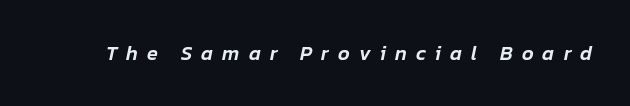
The image shows 20 px text type, italic (leaning right); set unusually wide letter spacing (+0.46 em), not underlined.
